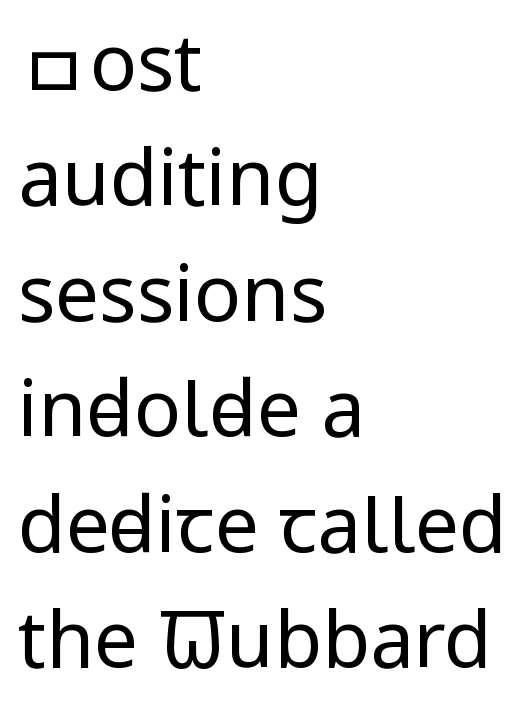
Q: Is the text bold? A: No.
Q: Is the text italic (slanted)? A: No, it is upright.
Q: Is the typeface a serif or a sans-serif typeface? A: Sans-serif.
Q: Is the text underlined? A: No.
Q: How is the paragraph aligned? A: Left-aligned.
Q: Is the spacing between letters normal or unusually wide? A: Normal.
Q: Is the spacing between lines tight, normal or loose? A: Normal.
Q: Width (condensed, normal, or wide)? A: Condensed.
Q: Stroke contrast? A: Low.
Q: x-height? A: Large.
Q: Monospaced? A: No.
